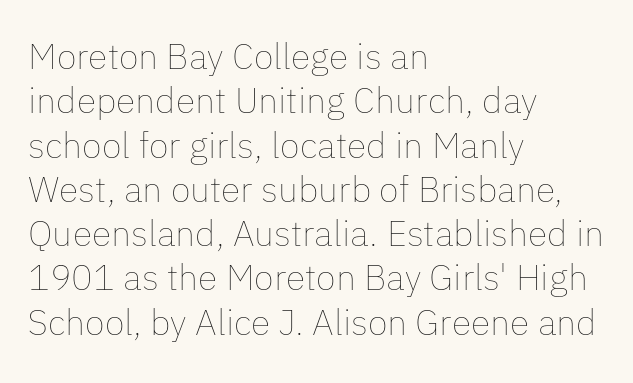
{"italic": "no", "bold": "no", "weight": "thin", "width": "normal", "stroke_contrast": "low", "x_height": "medium", "monospaced": "no", "underline": "no", "align": "left", "line_spacing_ratio": 1.23, "letter_spacing": "normal", "letter_spacing_em": 0.0, "glyph_px": 36}
